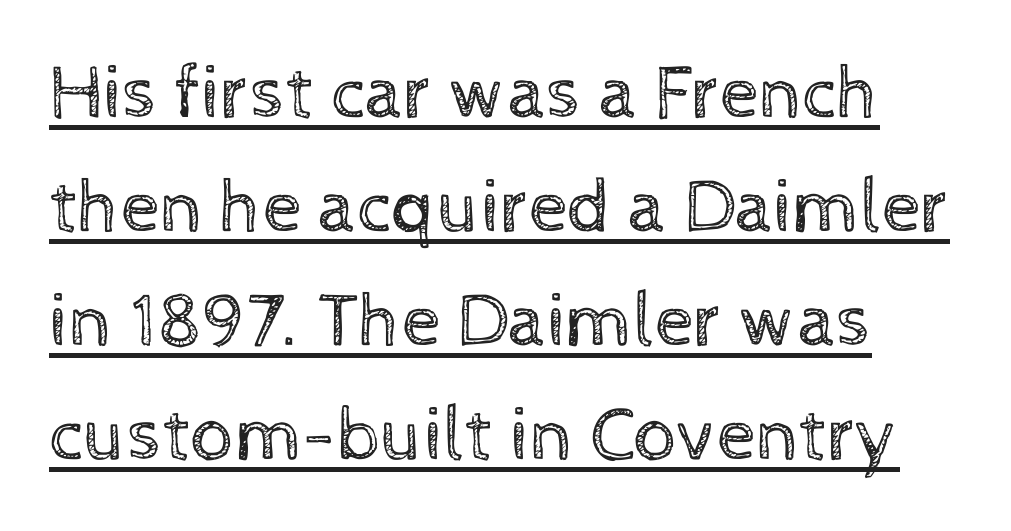
The image shows 77 px regular-weight type, upright; set normal line spacing (1.48x), normal letter spacing, underlined; a medium x-height.
